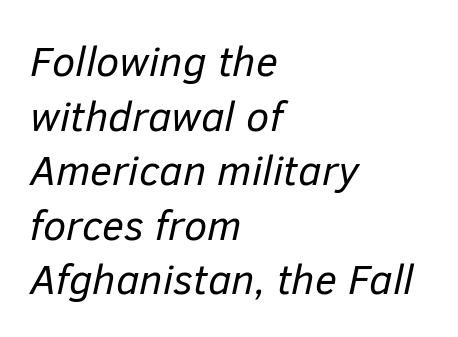
{"italic": "yes", "lean": "right", "slant_degrees": 12, "bold": "no", "weight": "regular", "width": "normal", "stroke_contrast": "low", "x_height": "medium", "monospaced": "no", "underline": "no", "align": "left", "line_spacing": "normal", "line_spacing_ratio": 1.3, "letter_spacing": "normal", "letter_spacing_em": 0.0, "glyph_px": 42}
